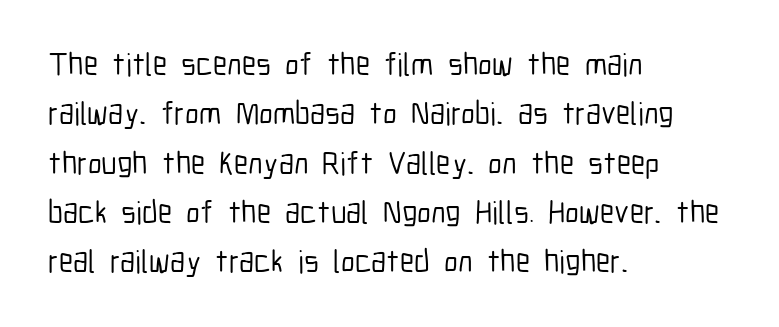
Q: Is the text italic (slanted)? A: No, it is upright.
Q: Is the typeface a serif or a sans-serif typeface? A: Sans-serif.
Q: Is the text underlined? A: No.
Q: How is the paragraph aligned? A: Left-aligned.
Q: Is the spacing between letters normal or unusually wide? A: Normal.
Q: Is the spacing between lines tight, normal or loose? A: Normal.
Q: Width (condensed, normal, or wide)? A: Condensed.
Q: Stroke contrast? A: Low.
Q: x-height? A: Medium.
Q: Monospaced? A: No.
